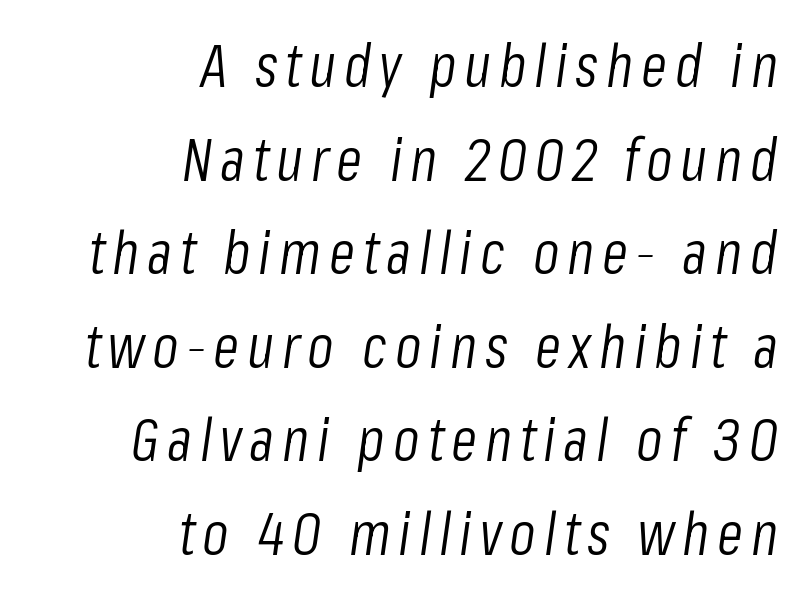
The image shows 60 px light, condensed type, italic (leaning right); set right-aligned, normal line spacing (1.56x), not underlined; low stroke contrast and a medium x-height.
